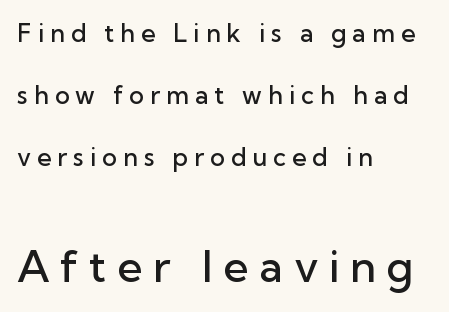
Q: Is the text bold? A: Semi-bold.
Q: Is the text italic (slanted)? A: No, it is upright.
Q: Is the typeface a serif or a sans-serif typeface? A: Sans-serif.
Q: Is the text underlined? A: No.
Q: How is the paragraph aligned? A: Left-aligned.
Q: Is the spacing between letters normal or unusually wide? A: Unusually wide.
Q: Is the spacing between lines tight, normal or loose? A: Loose.
Q: Which block of text is set in a larger size, the first (top) or the second (bottom)? A: The second (bottom) one.
Q: Width (condensed, normal, or wide)? A: Normal.
Q: Stroke contrast? A: Low.
Q: x-height? A: Medium.
Q: Monospaced? A: No.
